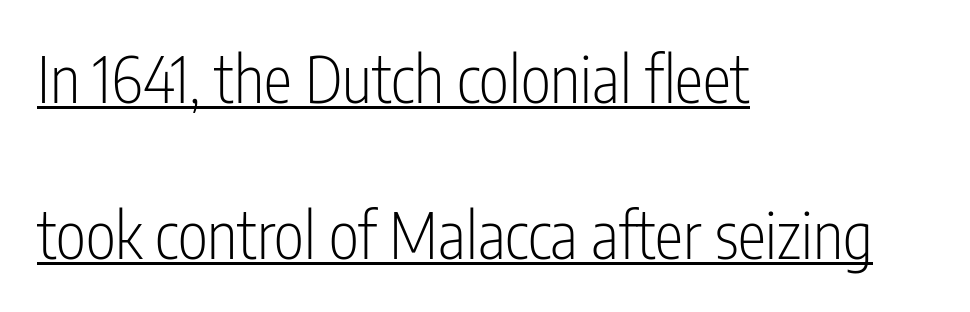
{"serif": "no", "italic": "no", "bold": "no", "weight": "light", "width": "condensed", "stroke_contrast": "low", "x_height": "medium", "monospaced": "no", "underline": "yes", "align": "left", "line_spacing": "loose", "line_spacing_ratio": 2.44, "letter_spacing": "normal", "letter_spacing_em": 0.0, "glyph_px": 64}
